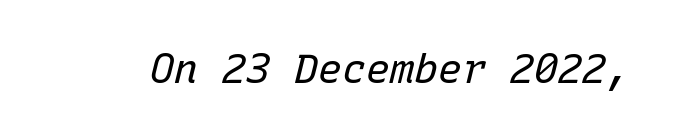
The image shows 40 px regular-weight type, italic (leaning right), monospaced; set normal letter spacing, not underlined; low stroke contrast and a medium x-height.
